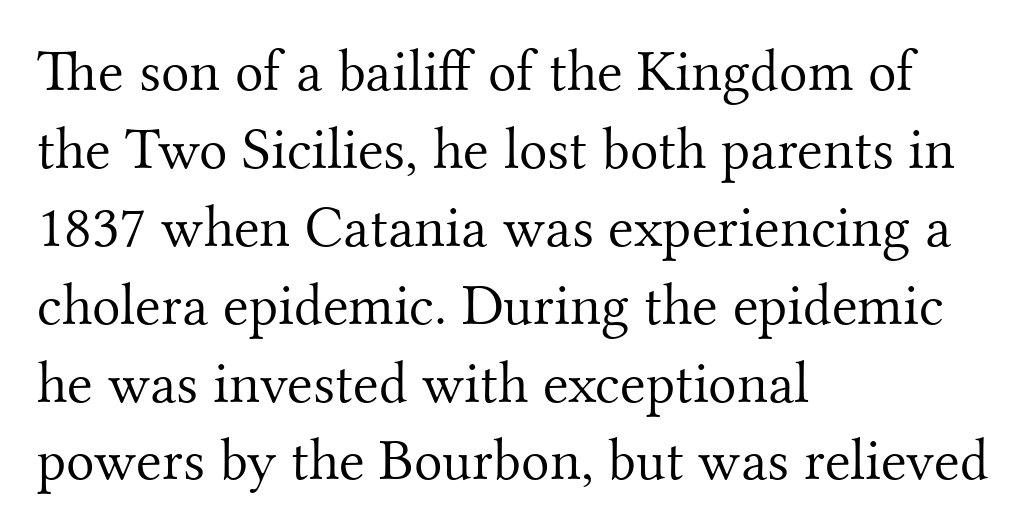
Q: Is the text bold? A: No.
Q: Is the text italic (slanted)? A: No, it is upright.
Q: Is the typeface a serif or a sans-serif typeface? A: Serif.
Q: Is the text underlined? A: No.
Q: How is the paragraph aligned? A: Left-aligned.
Q: Is the spacing between letters normal or unusually wide? A: Normal.
Q: Is the spacing between lines tight, normal or loose? A: Normal.
Q: Width (condensed, normal, or wide)? A: Normal.
Q: Stroke contrast? A: Medium.
Q: x-height? A: Small.
Q: Monospaced? A: No.
